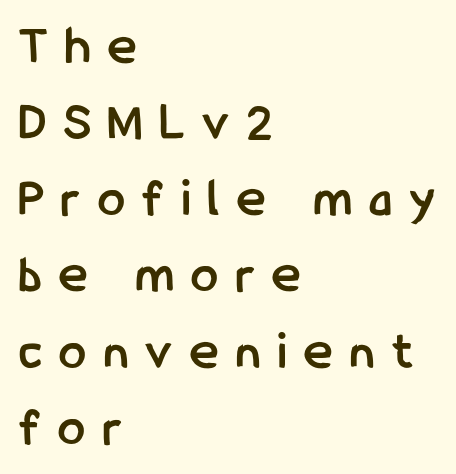
Q: Is the text bold? A: Yes.
Q: Is the text italic (slanted)? A: No, it is upright.
Q: Is the typeface a serif or a sans-serif typeface? A: Sans-serif.
Q: Is the text underlined? A: No.
Q: How is the paragraph aligned? A: Left-aligned.
Q: Is the spacing between letters normal or unusually wide? A: Unusually wide.
Q: Is the spacing between lines tight, normal or loose? A: Normal.
Q: Width (condensed, normal, or wide)? A: Condensed.
Q: Stroke contrast? A: Low.
Q: x-height? A: Medium.
Q: Monospaced? A: No.
